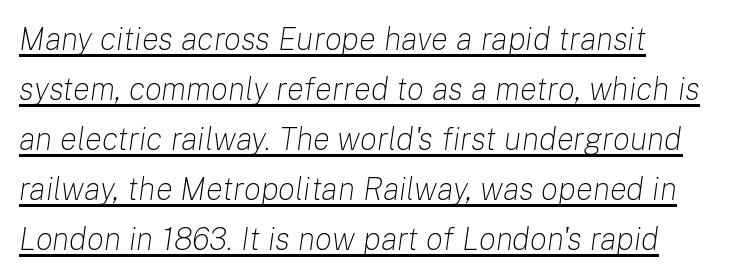
Does a line run under the words? Yes, clearly. The tracking reads as untouched default to a designer's eye. Honestly, the row spacing looks completely unremarkable. Italic: yes, the glyphs are oblique. Here the designer chose a conventional face with non-uniform glyph widths.
